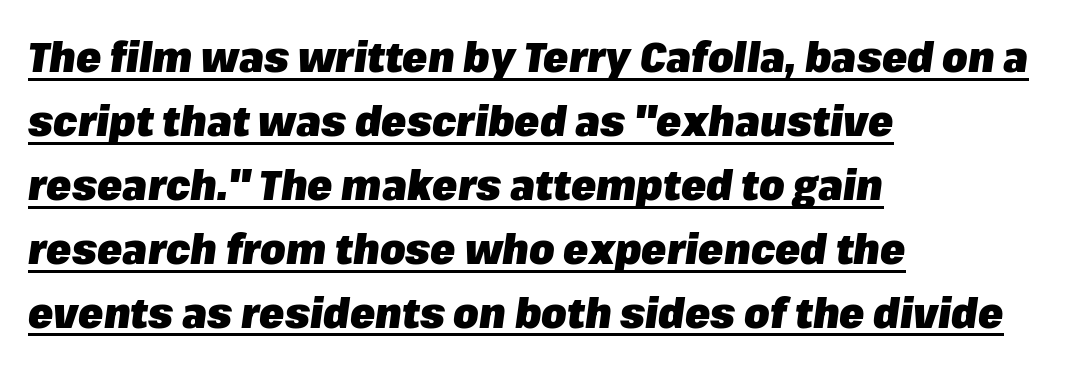
{"italic": "yes", "lean": "right", "slant_degrees": 8, "bold": "yes", "weight": "heavy", "width": "normal", "stroke_contrast": "low", "x_height": "medium", "monospaced": "no", "underline": "yes", "align": "left", "line_spacing": "normal", "line_spacing_ratio": 1.56, "letter_spacing": "normal", "letter_spacing_em": 0.0, "glyph_px": 41}
